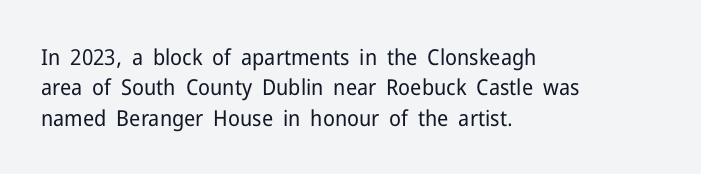
{"italic": "no", "bold": "no", "underline": "no", "align": "left", "line_spacing": "normal", "line_spacing_ratio": 1.38, "letter_spacing": "normal", "letter_spacing_em": 0.0, "glyph_px": 22}
